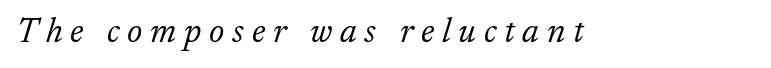
Each stroke keeps to a modest, everyday thickness or less. The characters display serif detailing at their extremities. The passage shown is typed in a proportional face where columns would drift. Type without underlining. The horizontal fit of the characters is loose and conspicuously gappy.
